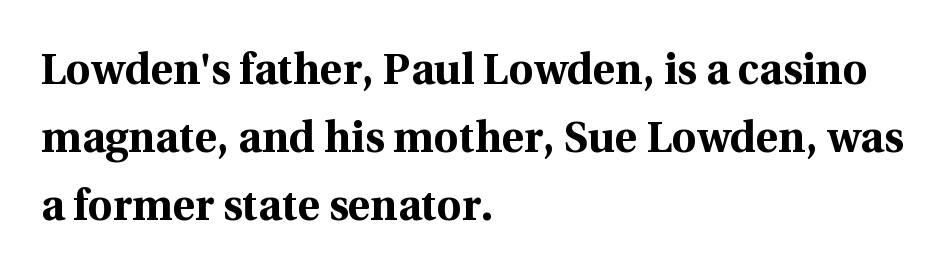
The image shows 43 px bold serif type, upright; set left-aligned, normal line spacing (1.58x), normal letter spacing, not underlined; a medium x-height.
